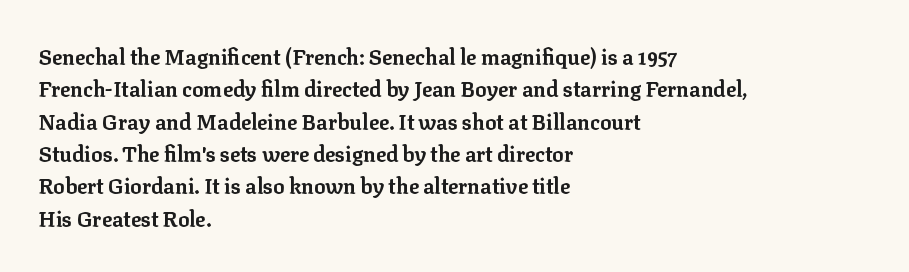
The image shows 21 px bold type, upright; set left-aligned, normal line spacing (1.54x), normal letter spacing, not underlined.
